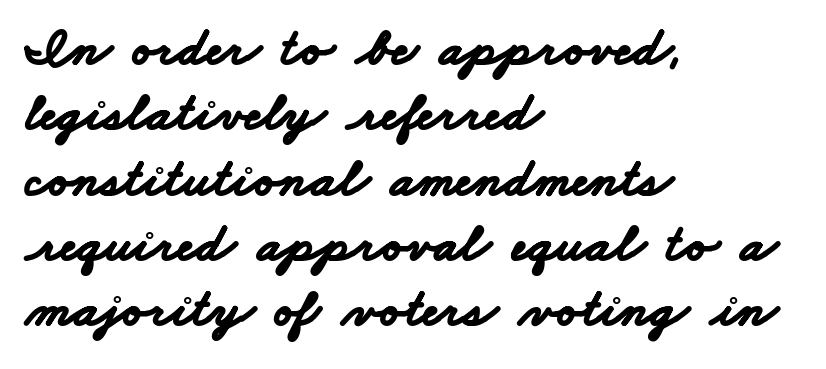
Look at the bottom of the vertical strokes: they stop flat, with no serifs. Which margin do the lines hug? The left one — the right edge is uneven. The face used here is proportionally spaced, like ordinary book or web type. Descenders are the only things crossing below the line.
